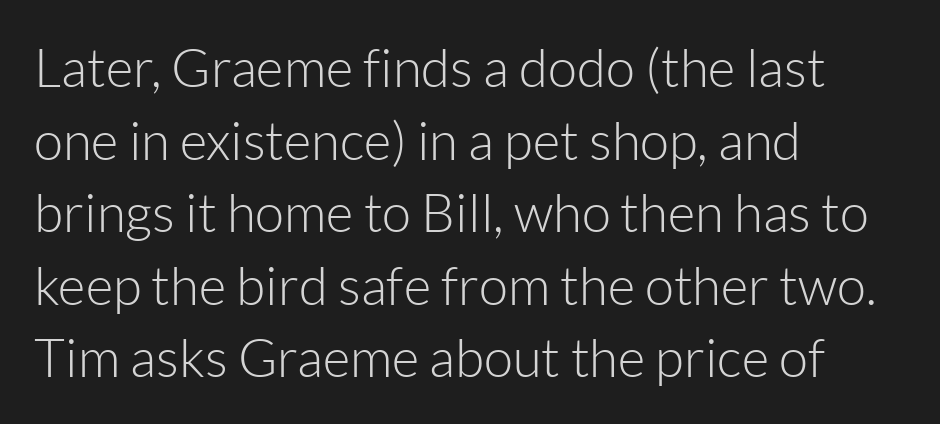
{"serif": "no", "italic": "no", "bold": "no", "weight": "light", "width": "normal", "stroke_contrast": "low", "x_height": "medium", "monospaced": "no", "underline": "no", "align": "left", "line_spacing": "normal", "line_spacing_ratio": 1.37, "letter_spacing": "normal", "letter_spacing_em": 0.0, "glyph_px": 53}
